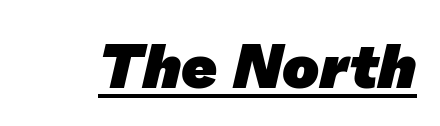
The image shows 62 px heavy sans-serif type; set normal letter spacing, underlined; low stroke contrast and a medium x-height.
